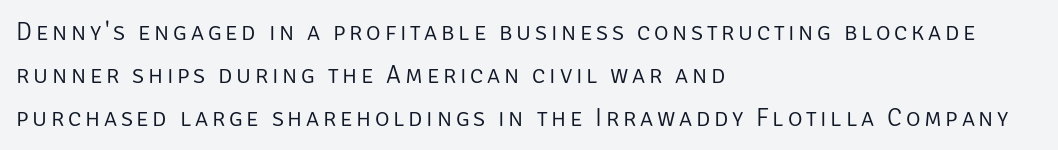
The image shows 25 px text type, upright; set left-aligned, line spacing 1.72x, not underlined.
